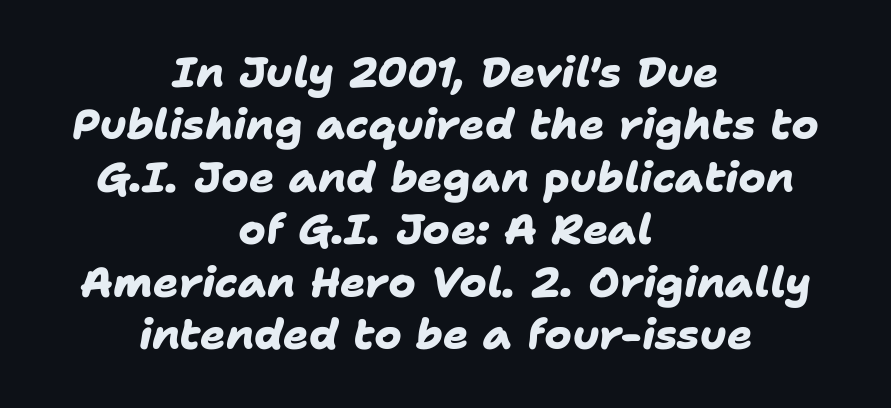
{"serif": "no", "bold": "yes", "weight": "heavy", "width": "normal", "stroke_contrast": "low", "x_height": "medium", "monospaced": "no", "underline": "no", "align": "center", "line_spacing": "normal", "line_spacing_ratio": 1.25, "letter_spacing": "normal", "letter_spacing_em": 0.0, "glyph_px": 42}
